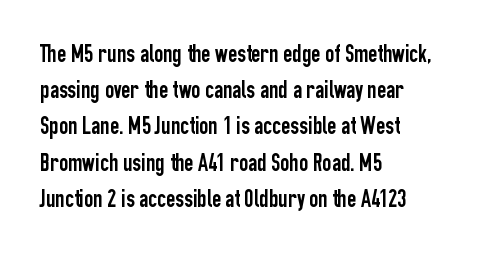
The image shows 25 px text type, upright; set left-aligned, normal line spacing (1.45x), normal letter spacing, not underlined.
